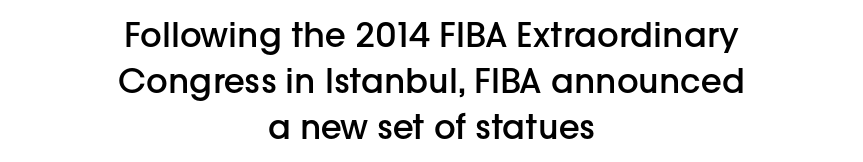
Q: Is the text bold? A: Semi-bold.
Q: Is the text italic (slanted)? A: No, it is upright.
Q: Is the typeface a serif or a sans-serif typeface? A: Sans-serif.
Q: Is the text underlined? A: No.
Q: How is the paragraph aligned? A: Centered.
Q: Is the spacing between letters normal or unusually wide? A: Normal.
Q: Is the spacing between lines tight, normal or loose? A: Normal.
Q: Width (condensed, normal, or wide)? A: Normal.
Q: Stroke contrast? A: Low.
Q: x-height? A: Medium.
Q: Monospaced? A: No.
